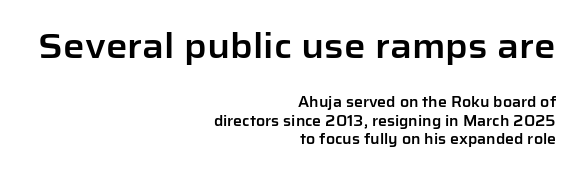
The image shows 34 px sans-serif type, upright; set right-aligned, normal line spacing (1.32x), normal letter spacing, not underlined; the first (top) block is 2.43x larger; low stroke contrast and a medium x-height.
